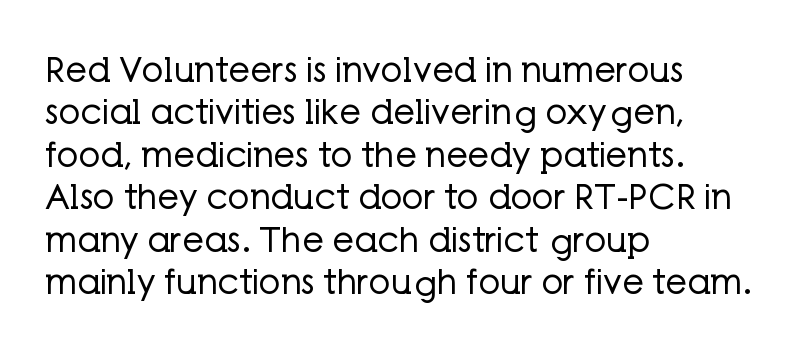
The image shows 34 px regular-weight sans-serif type, upright; set left-aligned, normal line spacing (1.25x), normal letter spacing, not underlined; low stroke contrast and a medium x-height.
